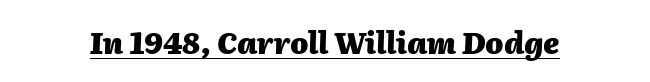
Q: Is the text bold? A: Yes.
Q: Is the text italic (slanted)? A: Yes, it leans right by about 2 degrees.
Q: Is the text underlined? A: Yes.
Q: Is the spacing between letters normal or unusually wide? A: Normal.
Q: Width (condensed, normal, or wide)? A: Normal.
Q: Stroke contrast? A: Medium.
Q: x-height? A: Medium.
Q: Monospaced? A: No.
